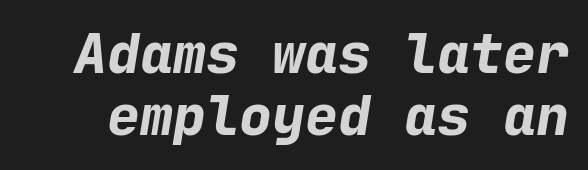
Descenders are the only things crossing below the line. The face used here is rendered with its standard letterfit. The glyphs look as if they've been sheared to an angle. Spacing verdict: monospaced, one width for all characters. Compared with typical paragraphs, the rows here are closer together.
